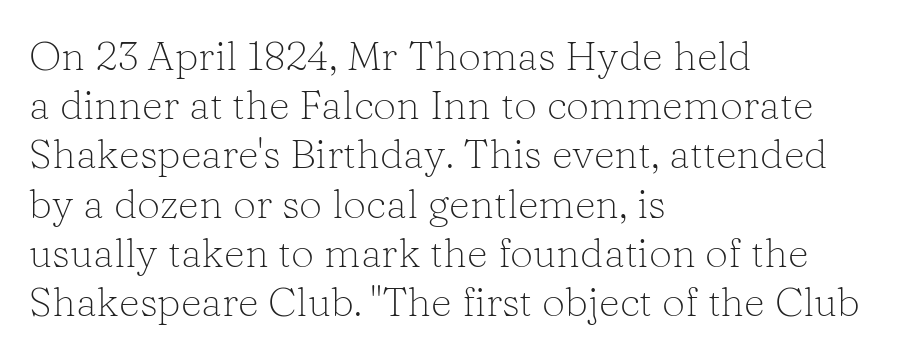
Q: Is the text bold? A: No.
Q: Is the text italic (slanted)? A: No, it is upright.
Q: Is the typeface a serif or a sans-serif typeface? A: Serif.
Q: Is the text underlined? A: No.
Q: How is the paragraph aligned? A: Left-aligned.
Q: Is the spacing between letters normal or unusually wide? A: Normal.
Q: Width (condensed, normal, or wide)? A: Normal.
Q: Stroke contrast? A: Low.
Q: x-height? A: Medium.
Q: Monospaced? A: No.
